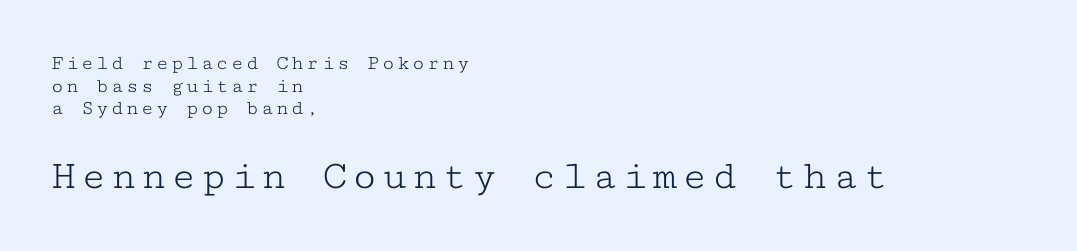
{"serif": "yes", "italic": "no", "bold": "no", "weight": "light", "width": "wide", "stroke_contrast": "low", "x_height": "medium", "monospaced": "yes", "underline": "no", "align": "left", "line_spacing": "tight", "line_spacing_ratio": 1.08, "larger_block": "second", "size_ratio": 2.0, "glyph_px": 42}
